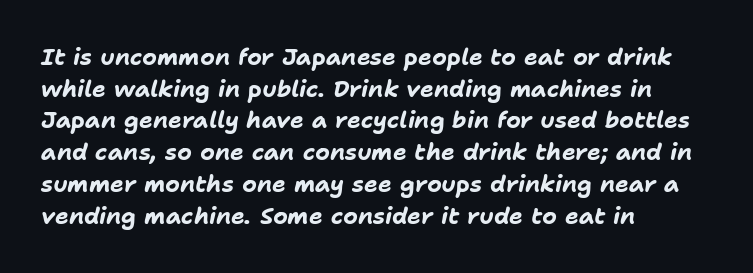
Q: Is the text bold? A: Yes.
Q: Is the text italic (slanted)? A: Yes, it leans right by about 11 degrees.
Q: Is the text underlined? A: No.
Q: How is the paragraph aligned? A: Left-aligned.
Q: Is the spacing between letters normal or unusually wide? A: Normal.
Q: Is the spacing between lines tight, normal or loose? A: Normal.
